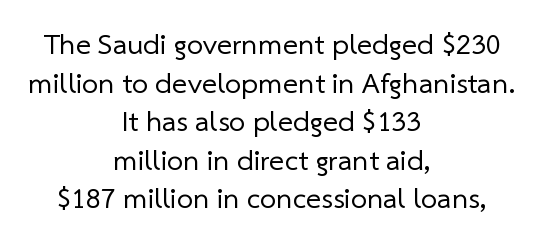
The image shows 29 px regular-weight sans-serif type; set centered, normal line spacing (1.33x), normal letter spacing, not underlined; low stroke contrast and a medium x-height.
